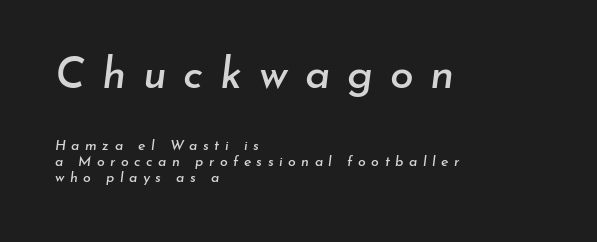
Q: Is the text italic (slanted)? A: Yes, it leans right by about 7 degrees.
Q: Is the text underlined? A: No.
Q: How is the paragraph aligned? A: Left-aligned.
Q: Is the spacing between letters normal or unusually wide? A: Unusually wide.
Q: Is the spacing between lines tight, normal or loose? A: Tight.
Q: Which block of text is set in a larger size, the first (top) or the second (bottom)? A: The first (top) one.
Q: Width (condensed, normal, or wide)? A: Normal.
Q: Stroke contrast? A: Low.
Q: x-height? A: Small.
Q: Monospaced? A: No.
